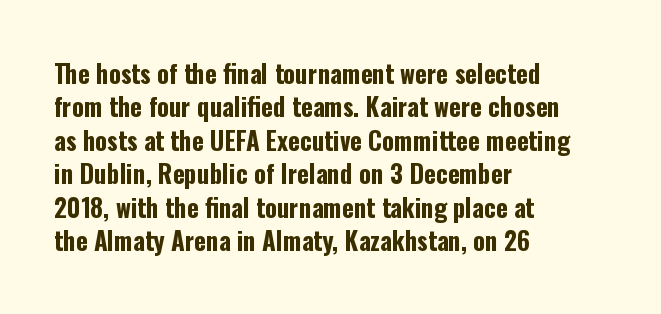
Notice how the passage keeps a crisp vertical edge on the left only. Ordinary non-slanted type is in use. This sample uses plain, unmodified letter spacing. Strong, thick strokes mark this as bold type. Normally led — the rows are evenly, conventionally spaced.
